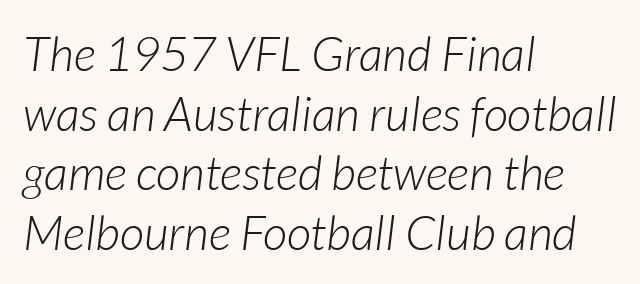
The image shows 48 px light type, italic (leaning right); set left-aligned, line spacing 1.24x, normal letter spacing, not underlined; low stroke contrast and a medium x-height.
